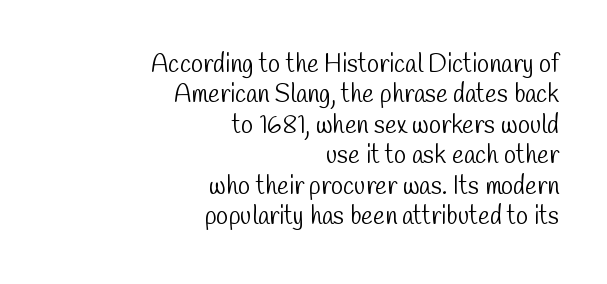
Q: Is the text bold? A: No.
Q: Is the text underlined? A: No.
Q: How is the paragraph aligned? A: Right-aligned.
Q: Is the spacing between letters normal or unusually wide? A: Normal.
